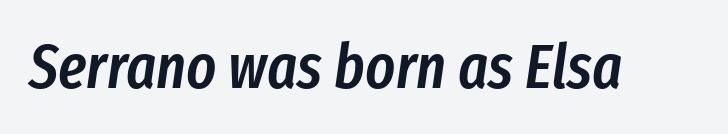
The image shows 63 px semibold, condensed type, italic (leaning right); set normal letter spacing, not underlined; low stroke contrast and a medium x-height.
